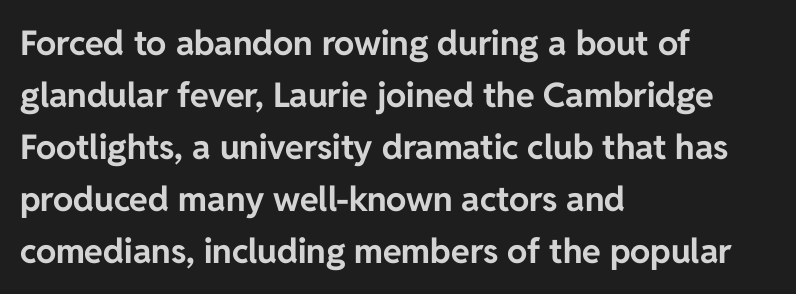
Q: Is the text bold? A: Yes.
Q: Is the text italic (slanted)? A: No, it is upright.
Q: Is the typeface a serif or a sans-serif typeface? A: Sans-serif.
Q: Is the text underlined? A: No.
Q: How is the paragraph aligned? A: Left-aligned.
Q: Is the spacing between letters normal or unusually wide? A: Normal.
Q: Is the spacing between lines tight, normal or loose? A: Normal.
Q: Width (condensed, normal, or wide)? A: Normal.
Q: Stroke contrast? A: Low.
Q: x-height? A: Medium.
Q: Monospaced? A: No.
